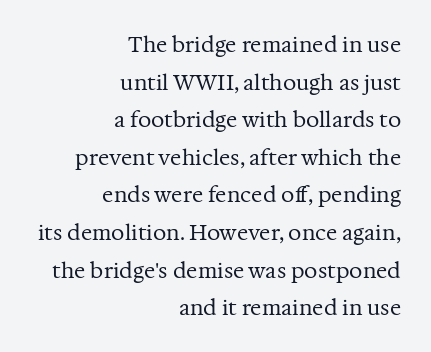
Nope, not italic — everything's standing straight. Where is the straight margin? On the right. The rendering keeps characters at their native spacing. Beneath every word, the page is bare. The typeface has the unassuming heft of standard copy or less.
